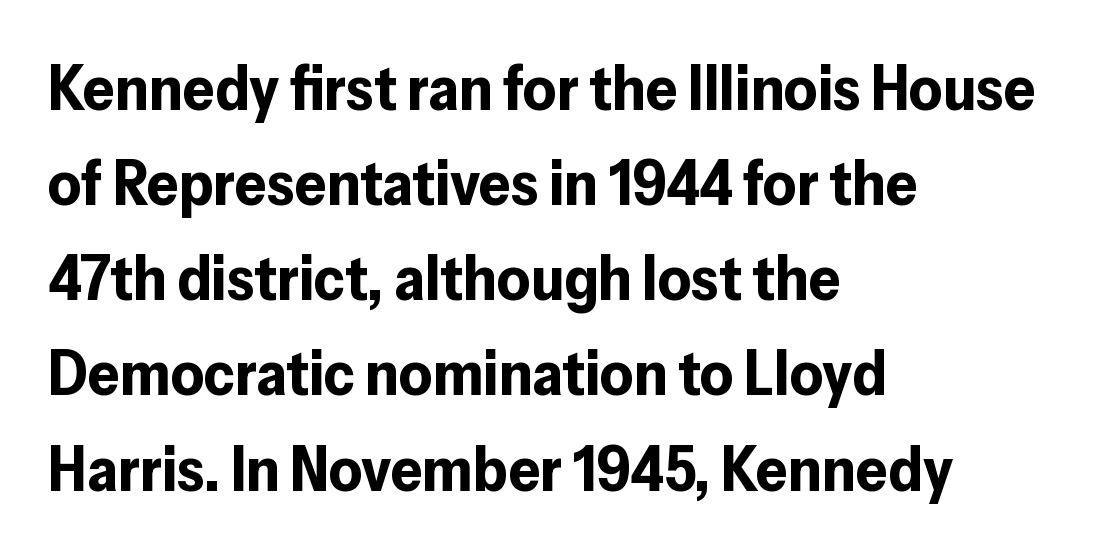
The image shows 63 px bold sans-serif type, upright; set left-aligned, normal line spacing (1.51x), normal letter spacing, not underlined; low stroke contrast and a medium x-height.
